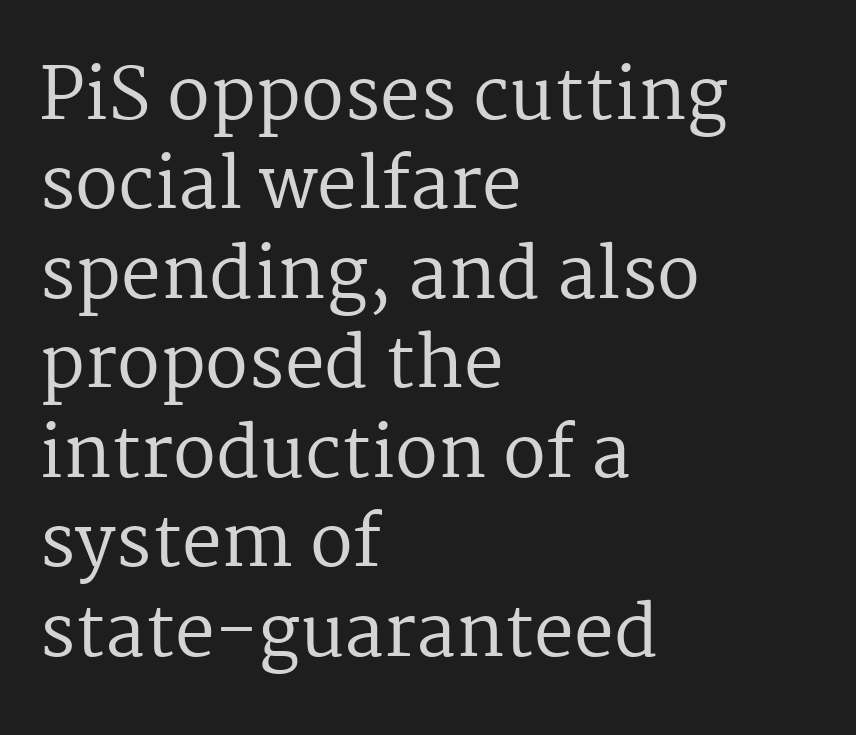
{"serif": "yes", "italic": "no", "bold": "no", "weight": "regular", "width": "normal", "stroke_contrast": "medium", "x_height": "medium", "monospaced": "no", "underline": "no", "align": "left", "line_spacing": "normal", "line_spacing_ratio": 1.26, "letter_spacing": "normal", "letter_spacing_em": 0.0, "glyph_px": 71}
